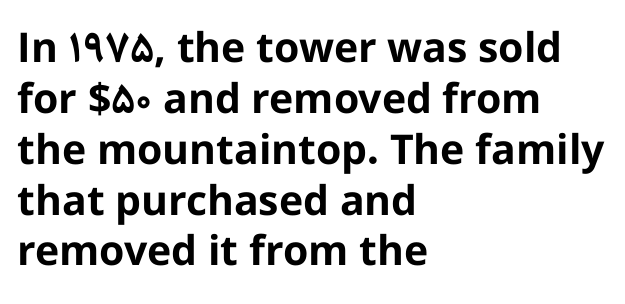
{"serif": "no", "italic": "no", "bold": "yes", "weight": "bold", "width": "normal", "stroke_contrast": "low", "x_height": "medium", "monospaced": "no", "underline": "no", "align": "left", "line_spacing_ratio": 1.24, "letter_spacing": "normal", "letter_spacing_em": 0.0, "glyph_px": 41}
